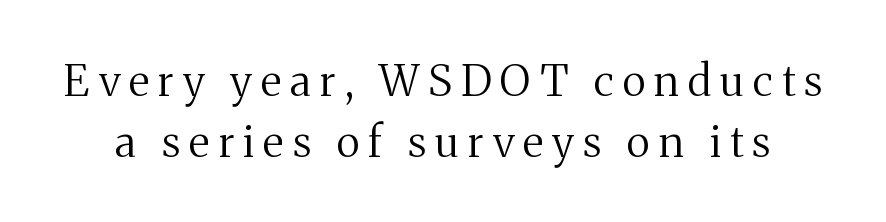
The image shows 43 px regular-weight serif type, upright; set normal line spacing (1.41x), unusually wide letter spacing (+0.21 em), not underlined; medium stroke contrast and a medium x-height.
